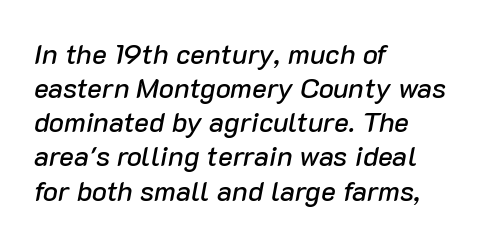
Plain, unruled lines of type. Each letter keeps its own natural width here, so spacing adapts to shape. The letters sit at their default tracking, neither squeezed nor spread. The font's italic variant was chosen for this text. A student would call this left alignment; a typographer would say flush left, rag right.
